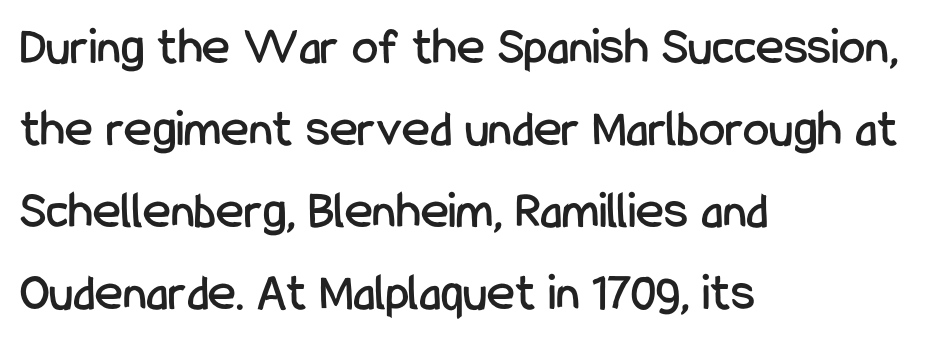
The image shows 53 px condensed sans-serif type, upright; set left-aligned, normal line spacing (1.55x), normal letter spacing, not underlined; low stroke contrast and a medium x-height.
